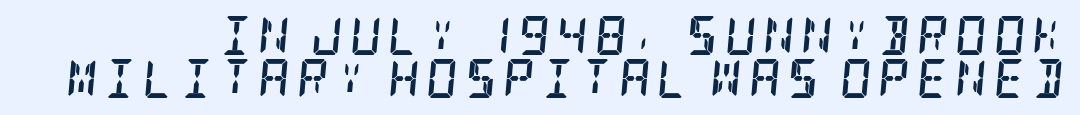
The image shows 39 px semibold, condensed serif type, italic (leaning right); set tight line spacing (1.11x), not underlined; low stroke contrast and a large x-height.
